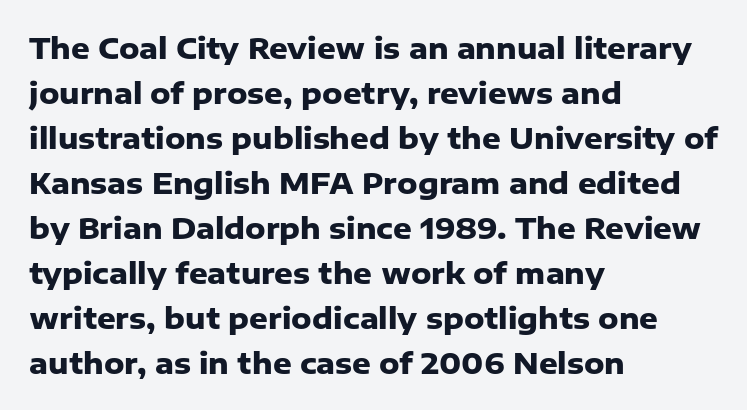
{"serif": "no", "italic": "no", "bold": "yes", "weight": "heavy", "width": "normal", "stroke_contrast": "low", "x_height": "medium", "monospaced": "no", "underline": "no", "align": "left", "line_spacing": "normal", "line_spacing_ratio": 1.55, "letter_spacing": "normal", "letter_spacing_em": 0.0, "glyph_px": 29}
